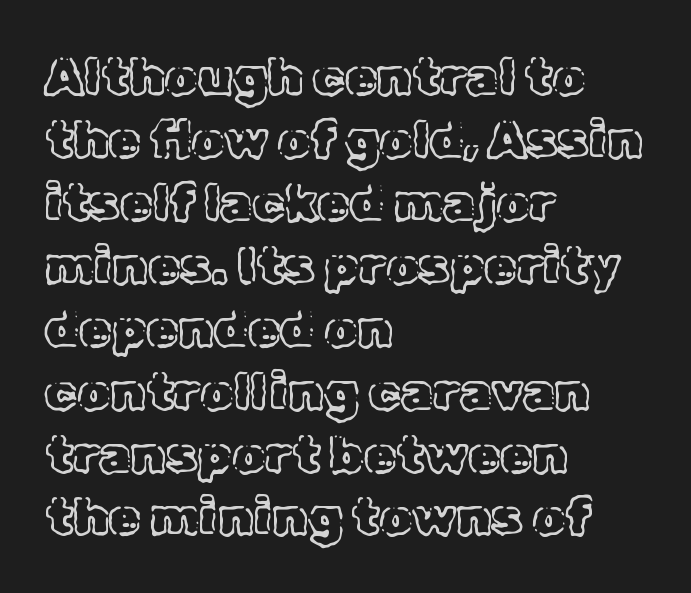
Q: Is the text italic (slanted)? A: No, it is upright.
Q: Is the text underlined? A: No.
Q: How is the paragraph aligned? A: Left-aligned.
Q: Is the spacing between letters normal or unusually wide? A: Normal.
Q: Width (condensed, normal, or wide)? A: Normal.
Q: x-height? A: Medium.
Q: Monospaced? A: No.
